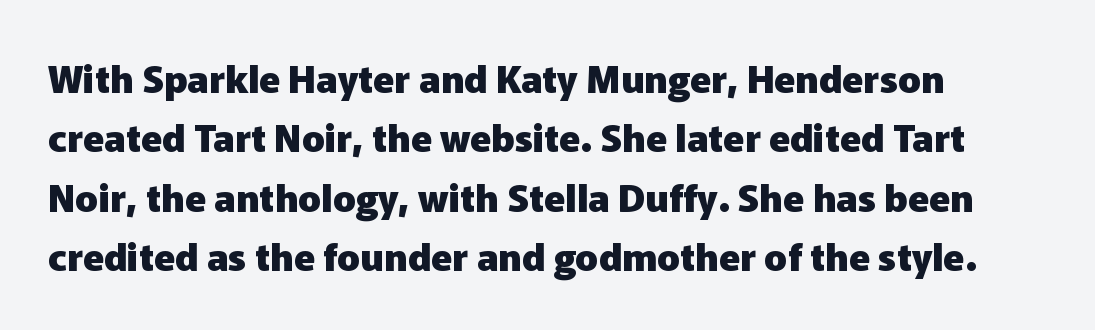
The image shows 38 px heavy sans-serif type, upright; set left-aligned, normal line spacing (1.56x), normal letter spacing, not underlined; low stroke contrast and a medium x-height.
